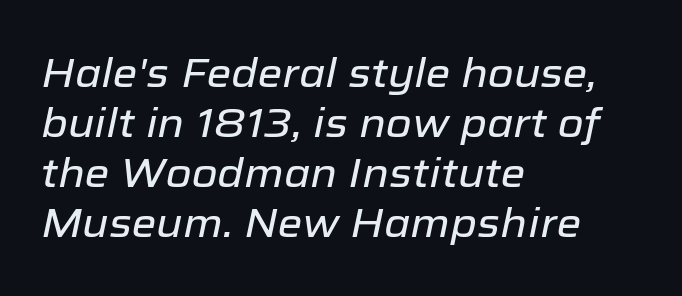
In terms of leading, this rendering sits right in the middle. Each line starts at the same left margin while the right side varies. It's the slanting kind of type. Type without underlining. What stands out about the letter spacing? Nothing — it is the standard amount.
